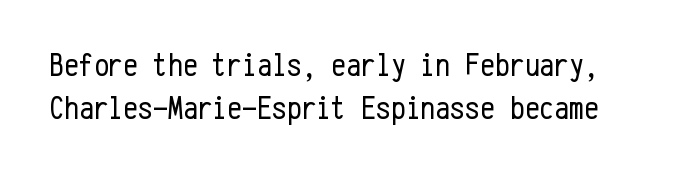
The image shows 33 px regular-weight, condensed sans-serif type, upright, monospaced; set normal line spacing (1.3x), normal letter spacing, not underlined; low stroke contrast and a medium x-height.
